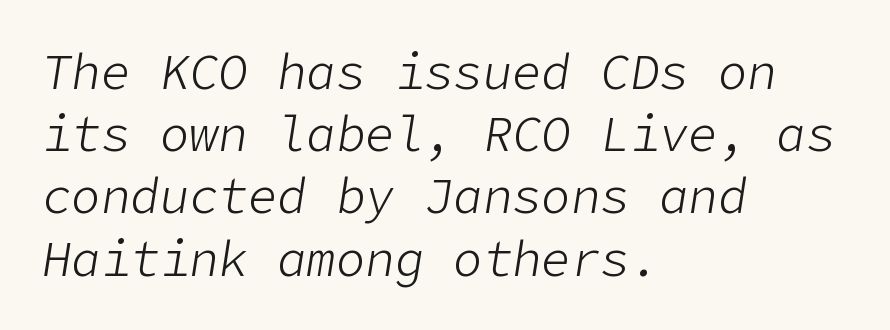
Q: Is the text bold? A: No.
Q: Is the text italic (slanted)? A: Yes, it leans right by about 9 degrees.
Q: Is the text underlined? A: No.
Q: How is the paragraph aligned? A: Left-aligned.
Q: Is the spacing between letters normal or unusually wide? A: Normal.
Q: Is the spacing between lines tight, normal or loose? A: Normal.
Q: Width (condensed, normal, or wide)? A: Normal.
Q: Stroke contrast? A: Low.
Q: x-height? A: Medium.
